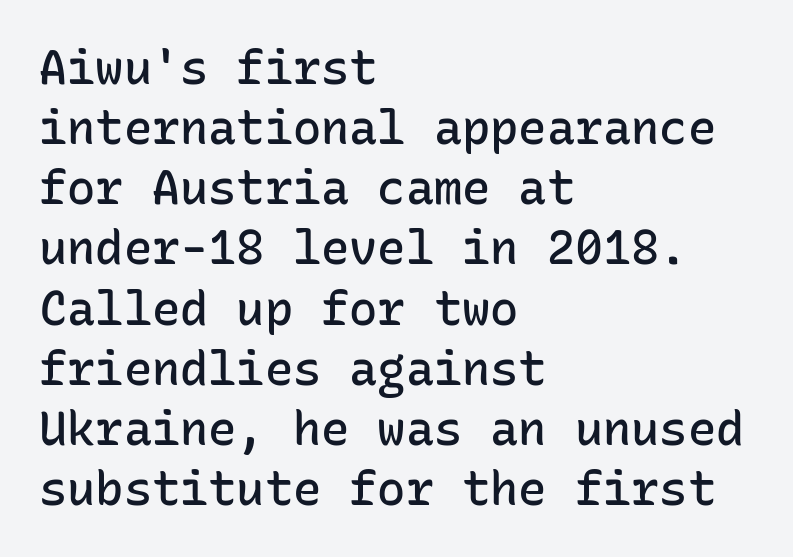
Q: Is the text bold? A: Semi-bold.
Q: Is the text italic (slanted)? A: No, it is upright.
Q: Is the typeface a serif or a sans-serif typeface? A: Sans-serif.
Q: Is the text underlined? A: No.
Q: How is the paragraph aligned? A: Left-aligned.
Q: Is the spacing between letters normal or unusually wide? A: Normal.
Q: Is the spacing between lines tight, normal or loose? A: Normal.
Q: Width (condensed, normal, or wide)? A: Normal.
Q: Stroke contrast? A: Low.
Q: x-height? A: Medium.
Q: Monospaced? A: Yes.
